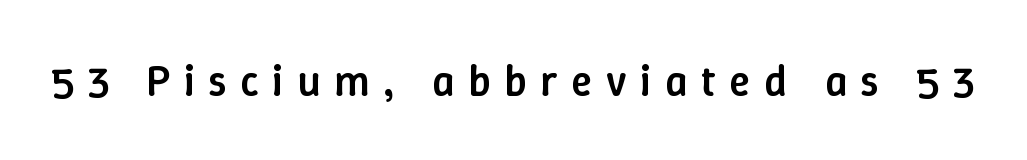
A bare baseline throughout the passage. Compared with an ordinary text face, these strokes are moderately heavier — a semibold. Do the characters align in a grid? No, the font is proportional. Do the letters lean? They stand straight. Is the letter spacing exaggerated? Yes — the characters are pushed far apart.
